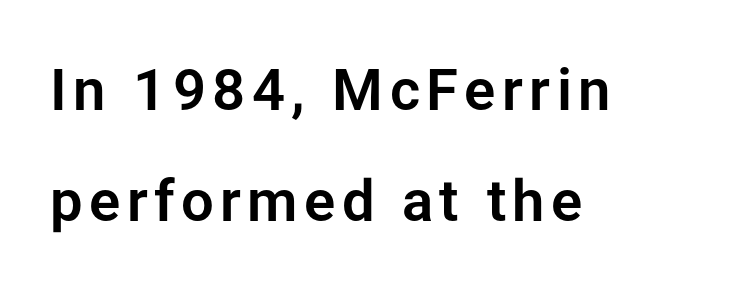
The image shows 58 px sans-serif type, upright; set left-aligned, loose line spacing (1.91x), not underlined; low stroke contrast and a medium x-height.
